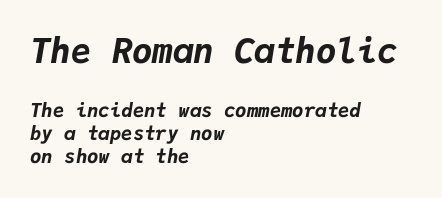
{"italic": "yes", "lean": "right", "slant_degrees": 9, "bold": "yes", "weight": "bold", "width": "normal", "stroke_contrast": "low", "x_height": "medium", "monospaced": "yes", "underline": "no", "align": "left", "line_spacing_ratio": 1.2, "letter_spacing": "normal", "letter_spacing_em": 0.0, "larger_block": "first", "size_ratio": 1.79, "glyph_px": 34}
